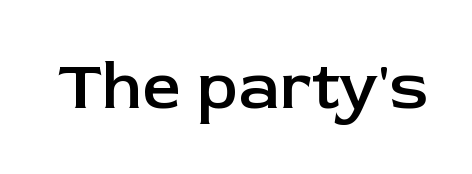
In terms of letterform style, serifs are entirely absent. Decoration check: the copy has no underline. There is no visible air inserted between adjacent glyphs. Spacing verdict: proportional, widths tailored to each character. Notice how the stems are strictly vertical — no italics here.
